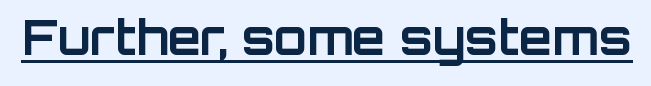
The image shows 48 px bold sans-serif type, upright; set normal letter spacing, underlined; low stroke contrast and a large x-height.
